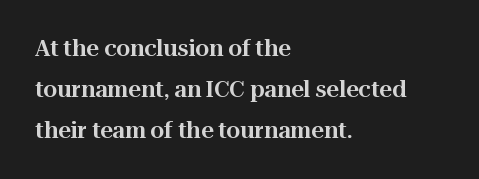
The image shows 22 px text type, upright; set left-aligned, line spacing 1.86x, normal letter spacing, not underlined.
